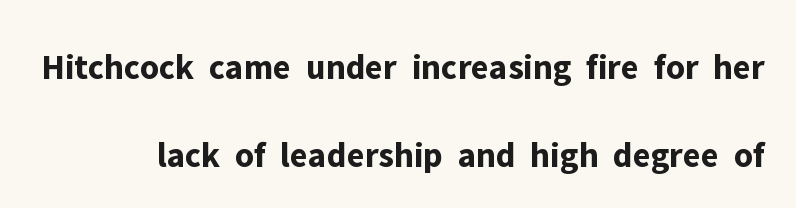
Q: Is the text bold? A: Yes.
Q: Is the text italic (slanted)? A: No, it is upright.
Q: Is the typeface a serif or a sans-serif typeface? A: Sans-serif.
Q: Is the text underlined? A: No.
Q: Is the spacing between letters normal or unusually wide? A: Normal.
Q: Is the spacing between lines tight, normal or loose? A: Loose.
Q: Width (condensed, normal, or wide)? A: Normal.
Q: Stroke contrast? A: Low.
Q: x-height? A: Medium.
Q: Monospaced? A: No.
